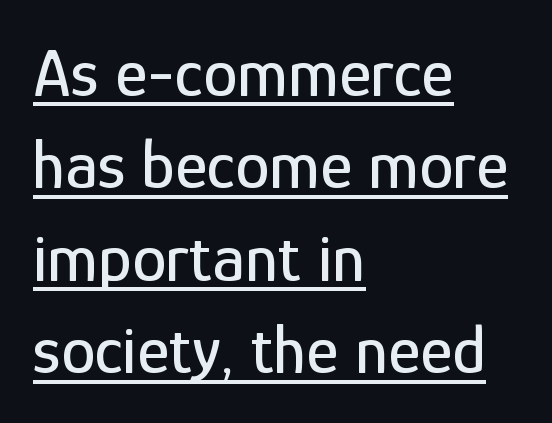
Q: Is the text italic (slanted)? A: No, it is upright.
Q: Is the typeface a serif or a sans-serif typeface? A: Sans-serif.
Q: Is the text underlined? A: Yes.
Q: How is the paragraph aligned? A: Left-aligned.
Q: Is the spacing between letters normal or unusually wide? A: Normal.
Q: Is the spacing between lines tight, normal or loose? A: Normal.
Q: Width (condensed, normal, or wide)? A: Condensed.
Q: Stroke contrast? A: Low.
Q: x-height? A: Medium.
Q: Monospaced? A: No.
